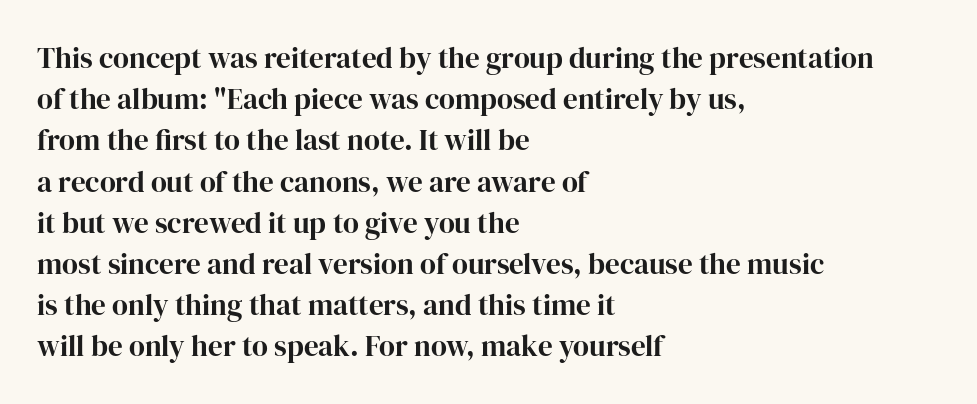
Honestly, the row spacing looks completely unremarkable. Compared with a centered layout, this one pins lines to the left instead. Words appear dense and cohesive because spacing is normal. Anything drawn beneath the words? Only blank space.
